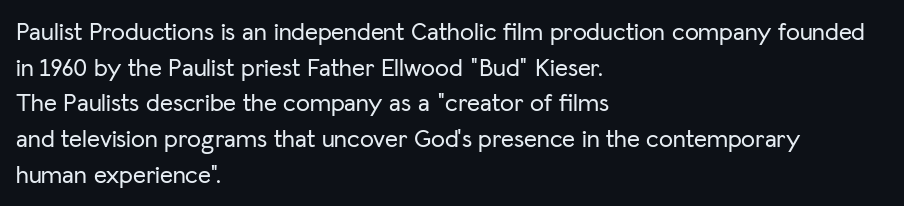
The image shows 25 px text type, upright; set left-aligned, normal line spacing (1.43x), normal letter spacing, not underlined.
